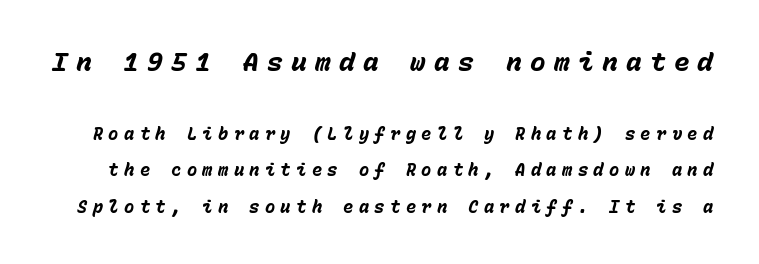
Every character sits at an angle, as italics do. Horizontal bands of white between lines are thick stripes. If you squint, the top block still reads clearly — it's the larger of the two. Decoration check: the copy has no underline. Characters follow at a spacing far wider than the type designer built in.
